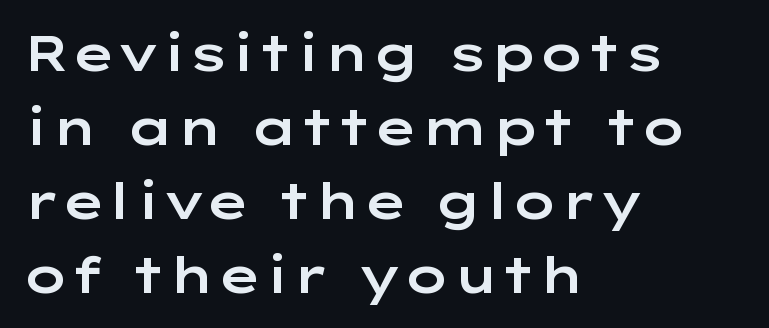
The image shows 49 px wide sans-serif type, upright; set left-aligned, normal line spacing (1.51x), normal letter spacing, not underlined; low stroke contrast and a medium x-height.
